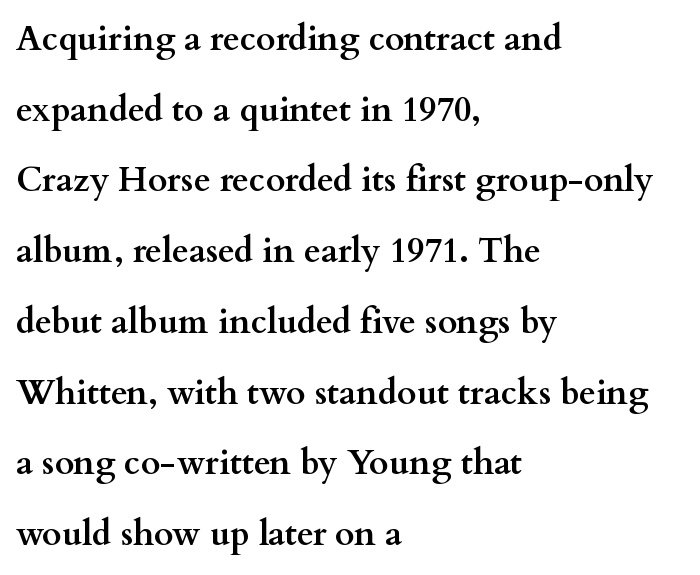
The image shows 34 px semibold, wide serif type, upright; set left-aligned, loose line spacing (2.08x), normal letter spacing, not underlined; medium stroke contrast and a small x-height.
